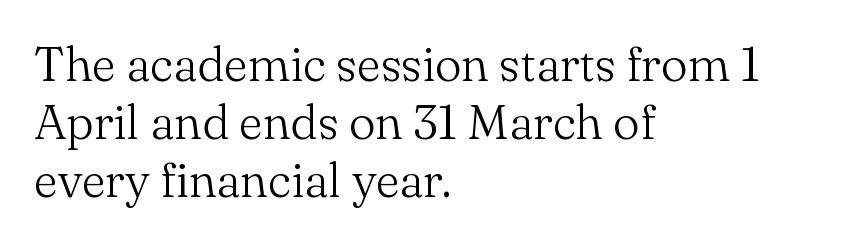
{"serif": "yes", "italic": "no", "bold": "no", "weight": "light", "width": "normal", "stroke_contrast": "medium", "x_height": "small", "monospaced": "no", "underline": "no", "align": "left", "line_spacing_ratio": 1.21, "letter_spacing": "normal", "letter_spacing_em": 0.0, "glyph_px": 48}
